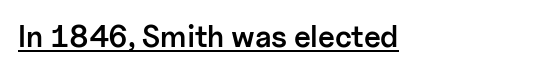
The image shows 30 px semibold sans-serif type, upright; set normal letter spacing, underlined; low stroke contrast and a medium x-height.
